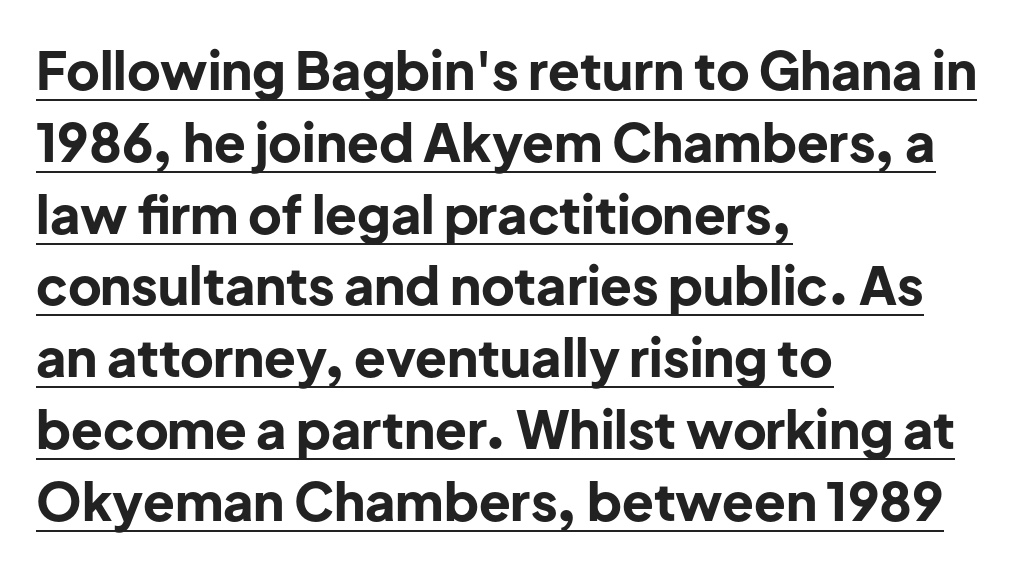
Q: Is the text bold? A: Yes.
Q: Is the text italic (slanted)? A: No, it is upright.
Q: Is the typeface a serif or a sans-serif typeface? A: Sans-serif.
Q: Is the text underlined? A: Yes.
Q: How is the paragraph aligned? A: Left-aligned.
Q: Is the spacing between letters normal or unusually wide? A: Normal.
Q: Is the spacing between lines tight, normal or loose? A: Normal.
Q: Width (condensed, normal, or wide)? A: Normal.
Q: Stroke contrast? A: Low.
Q: x-height? A: Medium.
Q: Monospaced? A: No.
